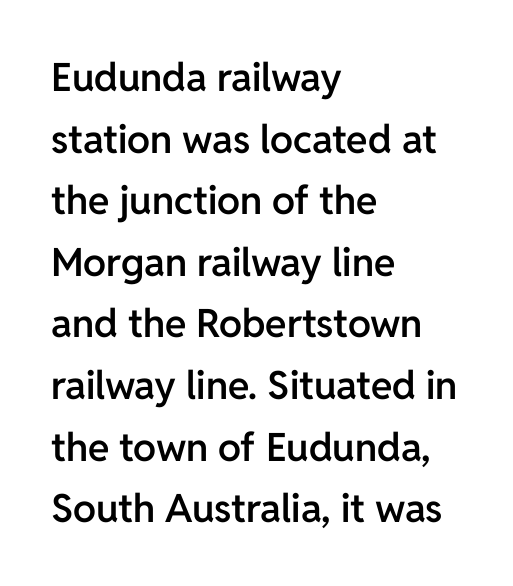
{"serif": "no", "italic": "no", "bold": "semi", "weight": "semibold", "width": "normal", "stroke_contrast": "low", "x_height": "medium", "monospaced": "no", "underline": "no", "align": "left", "line_spacing": "normal", "line_spacing_ratio": 1.58, "letter_spacing": "normal", "letter_spacing_em": 0.0, "glyph_px": 39}
